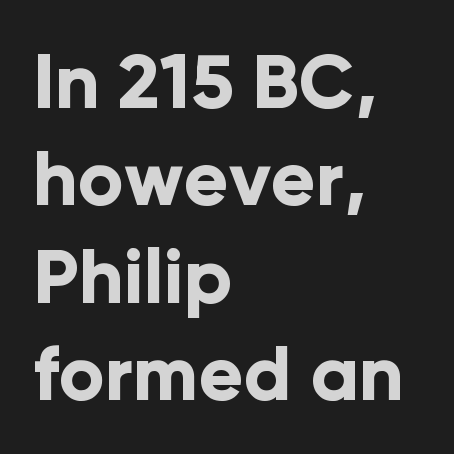
Q: Is the text bold? A: Yes.
Q: Is the text italic (slanted)? A: No, it is upright.
Q: Is the typeface a serif or a sans-serif typeface? A: Sans-serif.
Q: Is the text underlined? A: No.
Q: How is the paragraph aligned? A: Left-aligned.
Q: Is the spacing between letters normal or unusually wide? A: Normal.
Q: Is the spacing between lines tight, normal or loose? A: Normal.
Q: Width (condensed, normal, or wide)? A: Normal.
Q: Stroke contrast? A: Low.
Q: x-height? A: Medium.
Q: Monospaced? A: No.
